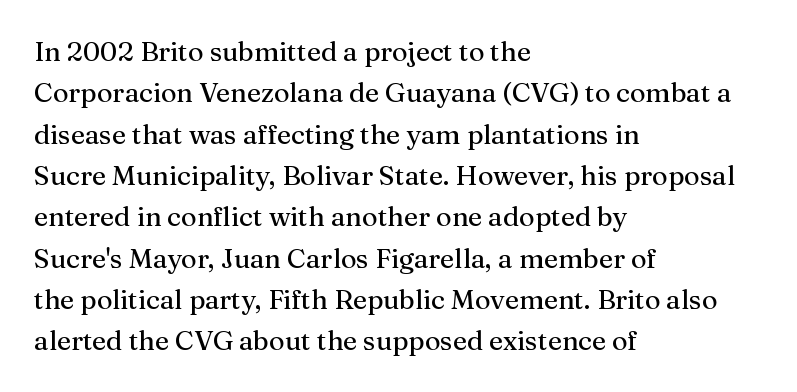
The image shows 27 px text type, upright; set left-aligned, normal line spacing (1.53x), normal letter spacing, not underlined.
